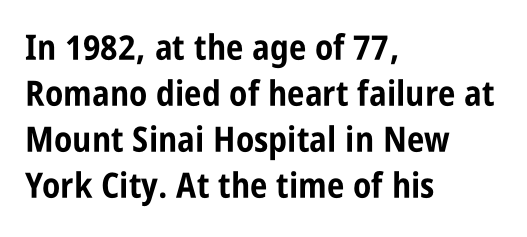
Q: Is the text bold? A: Yes.
Q: Is the text italic (slanted)? A: No, it is upright.
Q: Is the typeface a serif or a sans-serif typeface? A: Sans-serif.
Q: Is the text underlined? A: No.
Q: How is the paragraph aligned? A: Left-aligned.
Q: Is the spacing between letters normal or unusually wide? A: Normal.
Q: Is the spacing between lines tight, normal or loose? A: Normal.
Q: Width (condensed, normal, or wide)? A: Condensed.
Q: Stroke contrast? A: Low.
Q: x-height? A: Large.
Q: Monospaced? A: No.
